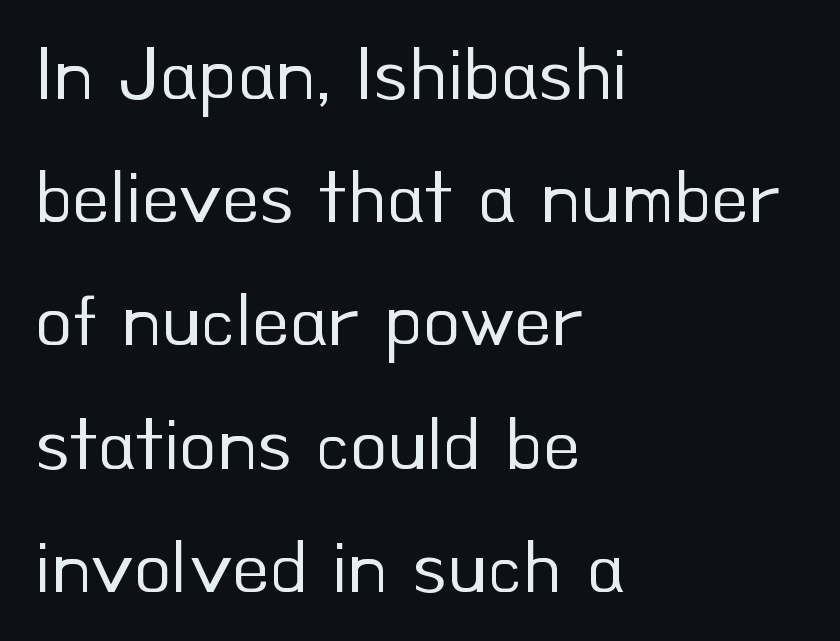
Spacing verdict: proportional, widths tailored to each character. How are the letters spaced? Ordinarily, with no added tracking. This reads as an unemphasized weight, regular at the heaviest. These lines were composed using upright roman letters. Is this a sans? Yes — the strokes have no serifs. A normal amount of white space separates one row of letters from the next.
